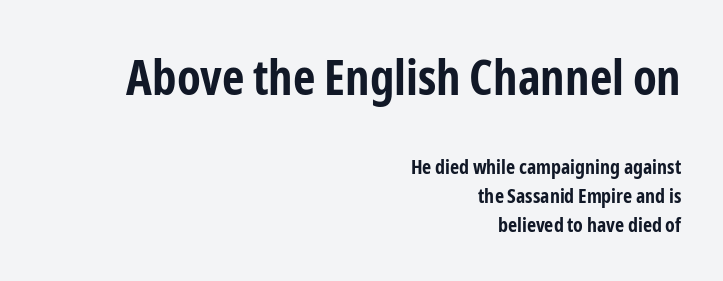
{"serif": "no", "italic": "no", "bold": "yes", "weight": "bold", "width": "condensed", "stroke_contrast": "low", "x_height": "medium", "monospaced": "no", "underline": "no", "align": "right", "line_spacing": "normal", "line_spacing_ratio": 1.45, "letter_spacing": "normal", "letter_spacing_em": 0.0, "larger_block": "first", "size_ratio": 2.45, "glyph_px": 49}
